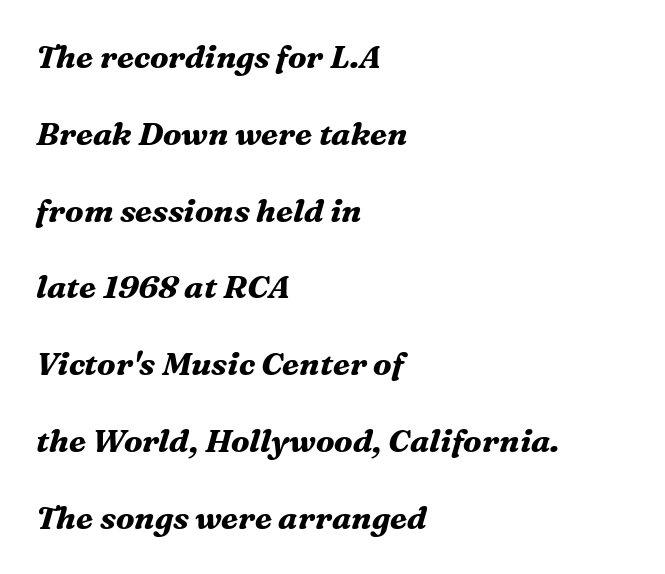
{"serif": "yes", "italic": "yes", "lean": "right", "slant_degrees": 16, "bold": "yes", "weight": "bold", "width": "normal", "stroke_contrast": "medium", "x_height": "medium", "monospaced": "no", "underline": "no", "align": "left", "line_spacing": "loose", "line_spacing_ratio": 2.4, "letter_spacing": "normal", "letter_spacing_em": 0.0, "glyph_px": 32}
